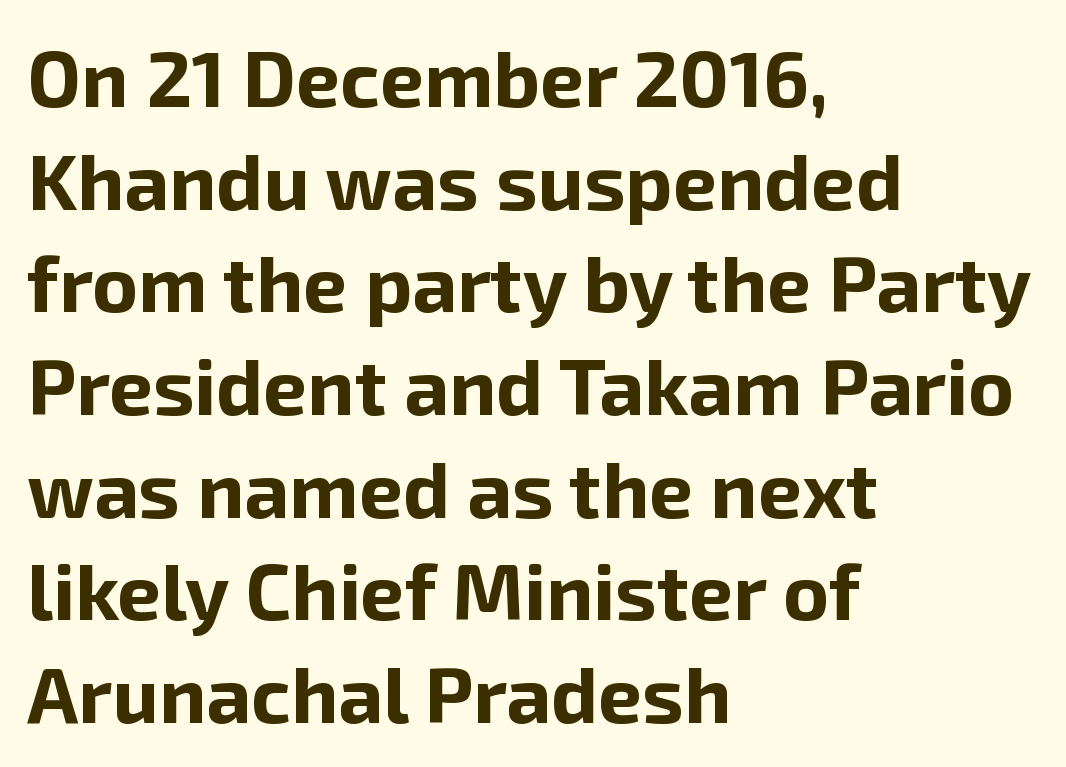
Q: Is the text bold? A: Yes.
Q: Is the text italic (slanted)? A: No, it is upright.
Q: Is the typeface a serif or a sans-serif typeface? A: Sans-serif.
Q: Is the text underlined? A: No.
Q: How is the paragraph aligned? A: Left-aligned.
Q: Is the spacing between letters normal or unusually wide? A: Normal.
Q: Is the spacing between lines tight, normal or loose? A: Normal.
Q: Width (condensed, normal, or wide)? A: Normal.
Q: Stroke contrast? A: Low.
Q: x-height? A: Medium.
Q: Monospaced? A: No.
